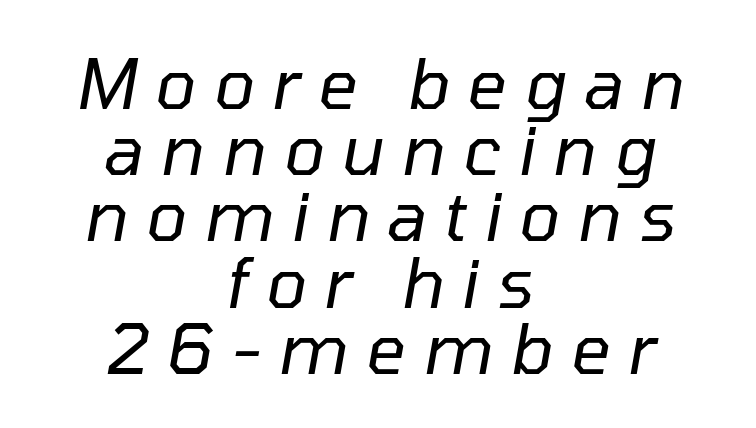
The image shows 69 px regular-weight type, italic (leaning right); set centered, tight line spacing (0.96x), unusually wide letter spacing (+0.25 em), not underlined; low stroke contrast and a medium x-height.
